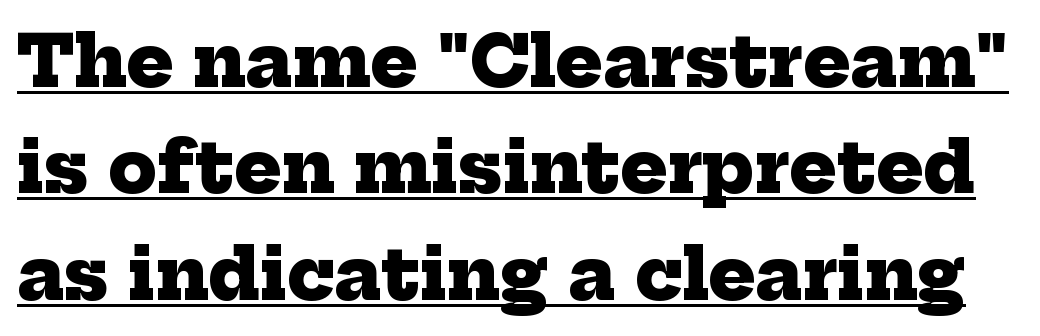
The space between consecutive lines is moderate. Set as a true bold cut, around the 700 mark. Looks like regular typesetting: each glyph gets only the width it needs. Font category for this specimen: serif. Students, note that the glyphs here touch the page at normal intervals. A typographer would call this underscored text.
